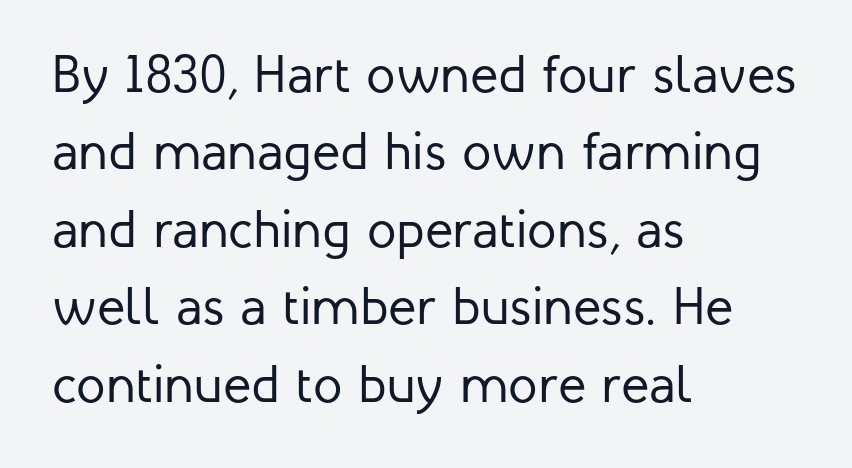
{"serif": "no", "italic": "no", "bold": "no", "weight": "regular", "width": "normal", "stroke_contrast": "low", "x_height": "medium", "monospaced": "no", "underline": "no", "align": "left", "line_spacing": "normal", "line_spacing_ratio": 1.46, "letter_spacing": "normal", "letter_spacing_em": 0.0, "glyph_px": 53}
